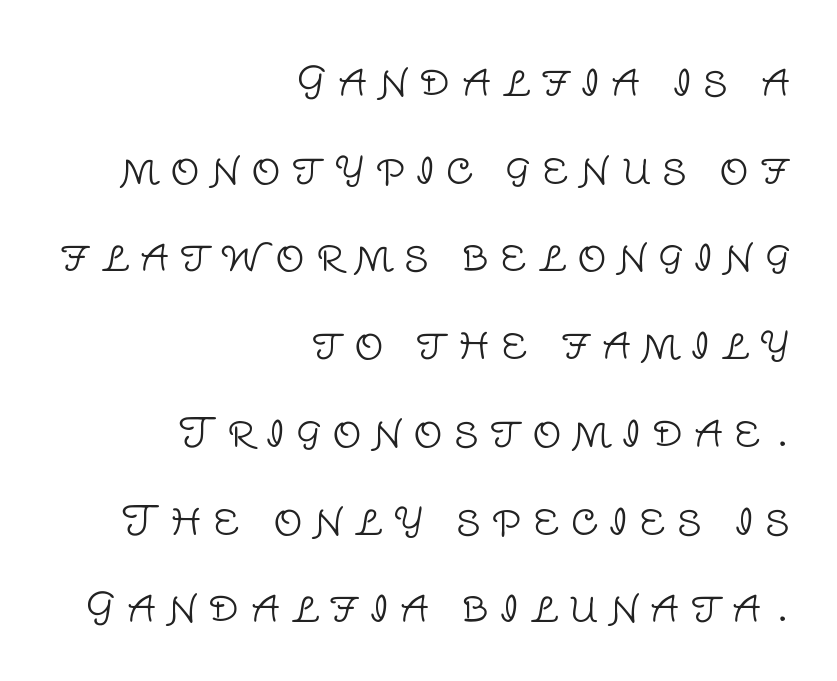
The image shows 41 px light sans-serif type; set right-aligned, loose line spacing (2.14x), unusually wide letter spacing (+0.27 em), not underlined; low stroke contrast and a large x-height.
